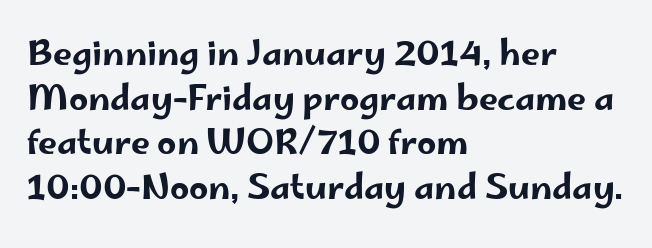
Q: Is the text italic (slanted)? A: No, it is upright.
Q: Is the typeface a serif or a sans-serif typeface? A: Sans-serif.
Q: Is the text underlined? A: No.
Q: How is the paragraph aligned? A: Left-aligned.
Q: Is the spacing between letters normal or unusually wide? A: Normal.
Q: Is the spacing between lines tight, normal or loose? A: Normal.
Q: Width (condensed, normal, or wide)? A: Wide.
Q: Stroke contrast? A: Low.
Q: x-height? A: Small.
Q: Monospaced? A: No.
